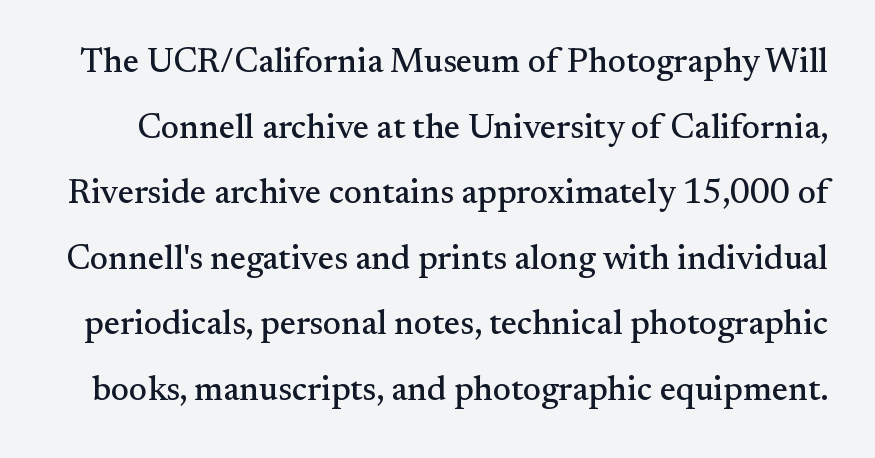
Character widths vary here, with narrow letters taking less room than wide ones. Line spacing here is loose. Type style note: has serifs. Does the lettering tilt? It doesn't — this is upright. Rule under the text: the space is simply empty. Observe the ordinary spacing: letters are neighbours, not strangers.
